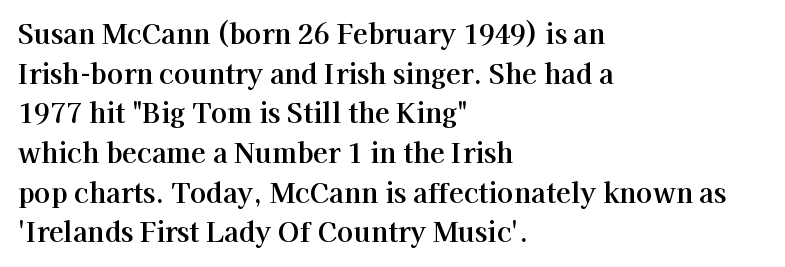
Q: Is the text italic (slanted)? A: No, it is upright.
Q: Is the text underlined? A: No.
Q: How is the paragraph aligned? A: Left-aligned.
Q: Is the spacing between letters normal or unusually wide? A: Normal.
Q: Is the spacing between lines tight, normal or loose? A: Normal.
